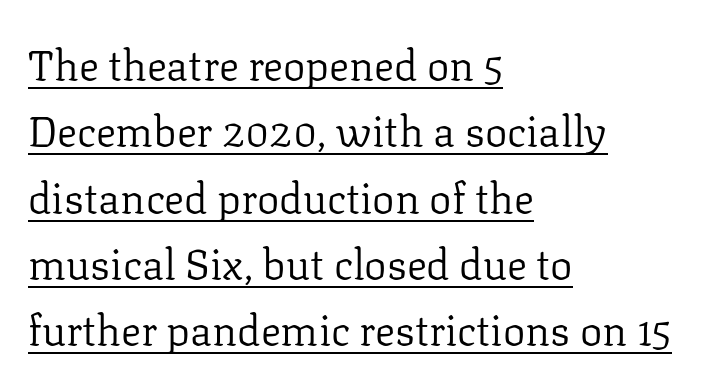
The image shows 42 px regular-weight serif type, upright; set left-aligned, normal line spacing (1.58x), normal letter spacing, underlined; low stroke contrast and a medium x-height.
